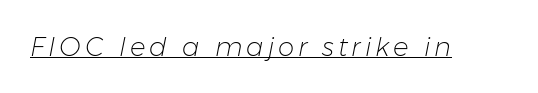
A baseline rule has been typeset under these characters. Posture: slanted. Stem width sits at or under what a default text font uses.
